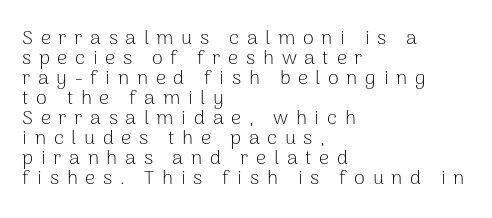
Honestly, the letter spacing is so wide it's the main thing you notice. Clear beneath every line of the passage. The lettering holds an erect, upright posture throughout. The line-height multiplier appears low, near solid setting. Which margin do the lines hug? The left one — the right edge is uneven.
